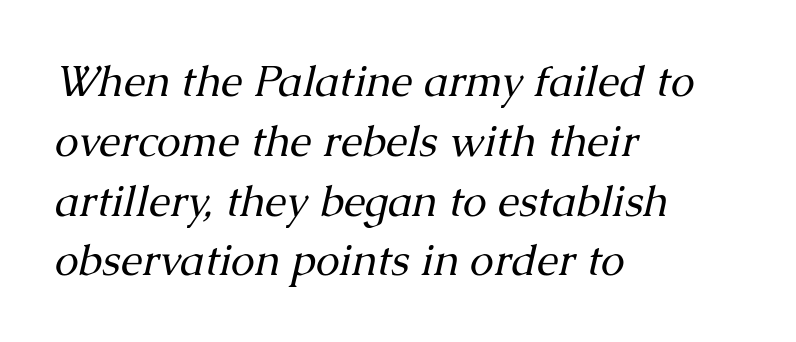
{"serif": "yes", "italic": "yes", "lean": "right", "slant_degrees": 13, "bold": "no", "weight": "regular", "width": "normal", "stroke_contrast": "medium", "x_height": "medium", "monospaced": "no", "underline": "no", "align": "left", "line_spacing": "normal", "line_spacing_ratio": 1.39, "letter_spacing": "normal", "letter_spacing_em": 0.0, "glyph_px": 43}
